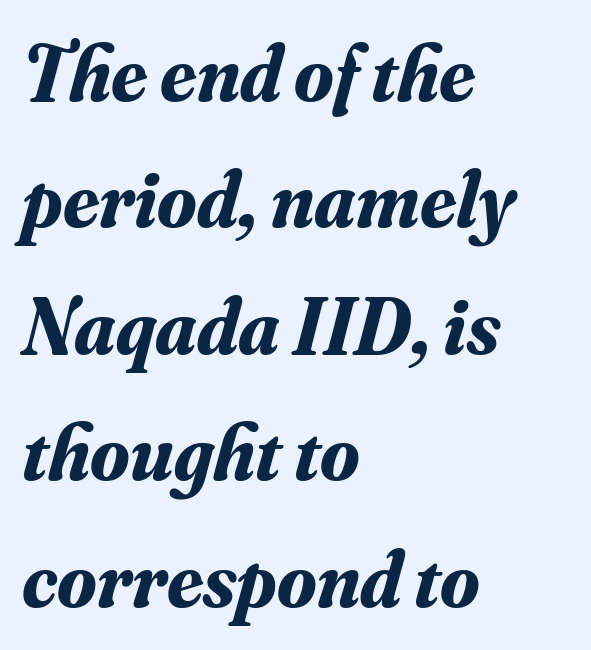
Q: Is the text bold? A: Yes.
Q: Is the text italic (slanted)? A: Yes, it leans right by about 16 degrees.
Q: Is the typeface a serif or a sans-serif typeface? A: Serif.
Q: Is the text underlined? A: No.
Q: How is the paragraph aligned? A: Left-aligned.
Q: Is the spacing between letters normal or unusually wide? A: Normal.
Q: Is the spacing between lines tight, normal or loose? A: Normal.
Q: Width (condensed, normal, or wide)? A: Normal.
Q: Stroke contrast? A: Medium.
Q: x-height? A: Small.
Q: Monospaced? A: No.
